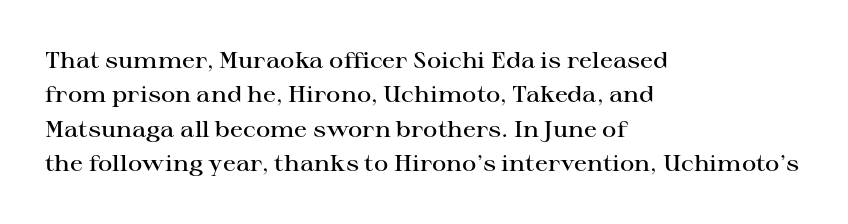
The lines in this sample share a left origin and differ only in where they stop. Firm but not heavy-handed strokes: this text is semibold. A typesetter would call this leading conventional body-copy spacing. Decoration check: the copy has no underline. There is no visible air inserted between adjacent glyphs. Ordinary non-slanted type is in use.
